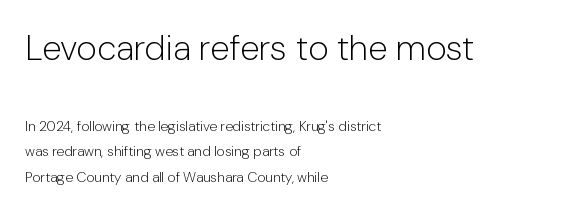
Between one letter and the next there's only the usual sliver of space. Is this a sans? Yes — the strokes have no serifs. The strip under each line holds only bare page. Ascenders rise straight up at ninety degrees. Looks like regular typesetting: each glyph gets only the width it needs.
